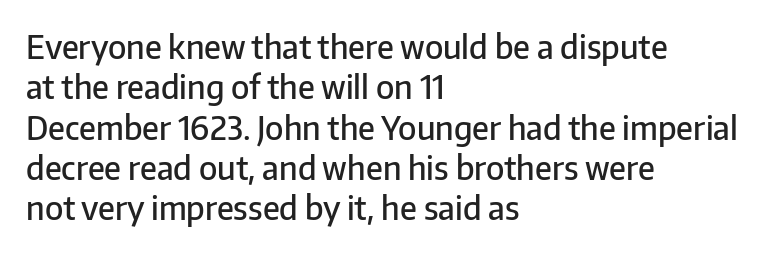
Summary of vertical rhythm: regular, with standard interline spacing. The letters sit at their default tracking, neither squeezed nor spread. You could not count columns in this text — the font is proportionally spaced. Leftover space on each line is placed entirely after the last word. The passage shown is semibold, sitting just below true bold.
